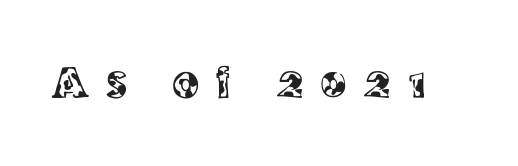
Q: Is the text italic (slanted)? A: No, it is upright.
Q: Is the typeface a serif or a sans-serif typeface? A: Serif.
Q: Is the text underlined? A: No.
Q: Is the spacing between letters normal or unusually wide? A: Unusually wide.
Q: Width (condensed, normal, or wide)? A: Condensed.
Q: x-height? A: Large.
Q: Monospaced? A: No.
